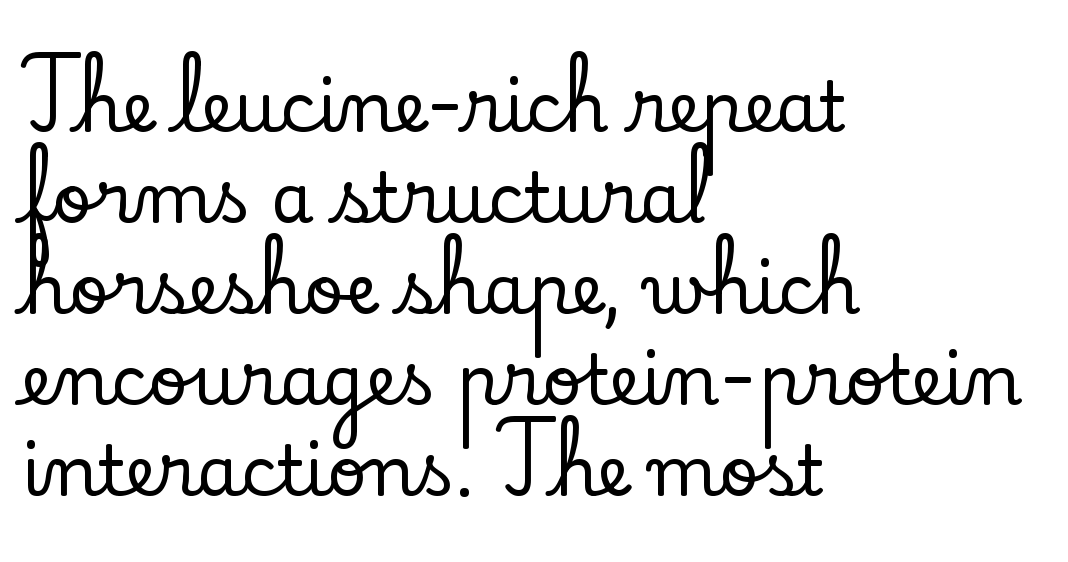
{"serif": "yes", "italic": "no", "width": "normal", "stroke_contrast": "low", "x_height": "small", "monospaced": "no", "underline": "no", "align": "left", "line_spacing": "normal", "line_spacing_ratio": 1.32, "letter_spacing": "normal", "letter_spacing_em": 0.0, "glyph_px": 69}
